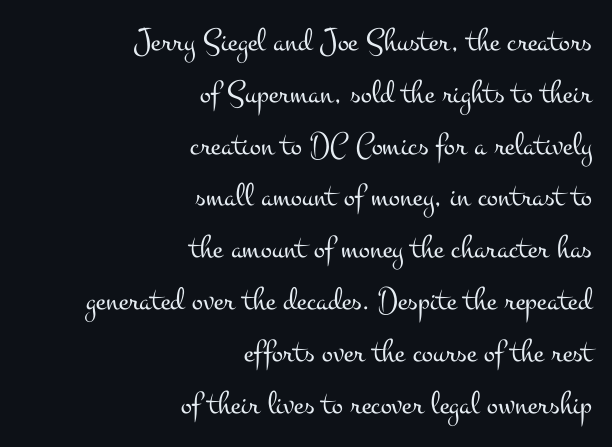
The image shows 33 px light, wide serif type; set right-aligned, normal line spacing (1.57x), normal letter spacing, not underlined; medium stroke contrast and a small x-height.
